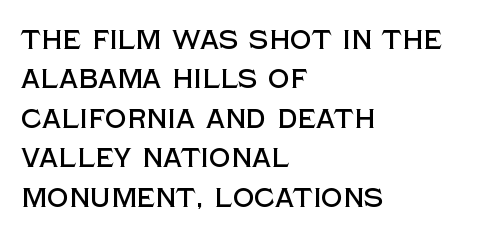
The image shows 27 px text type, upright; set left-aligned, normal line spacing (1.46x), normal letter spacing, not underlined.
